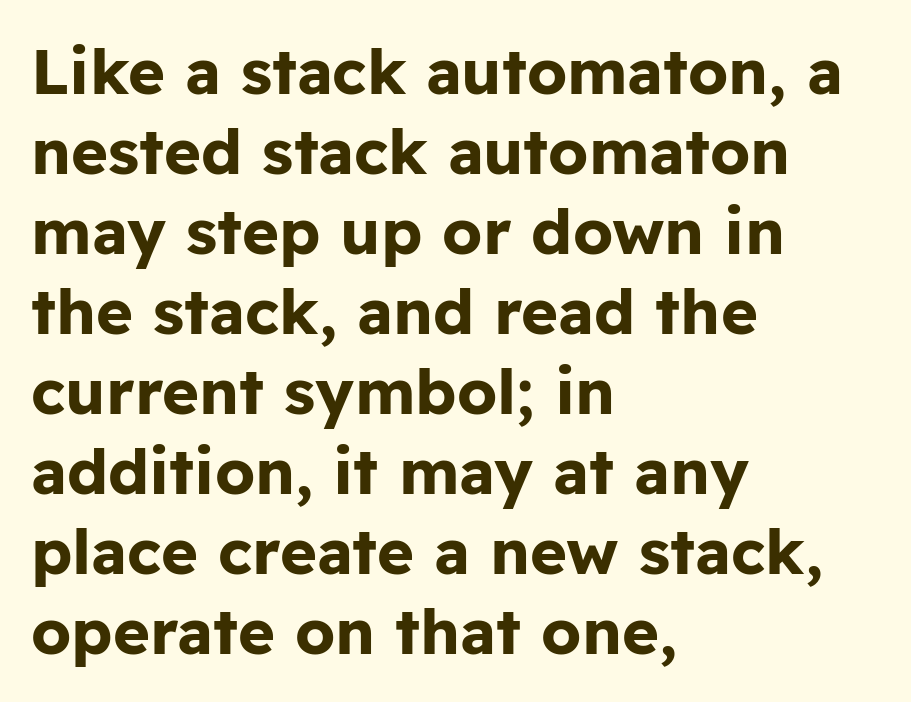
{"serif": "no", "italic": "no", "bold": "yes", "weight": "bold", "width": "normal", "stroke_contrast": "low", "x_height": "medium", "monospaced": "no", "underline": "no", "align": "left", "line_spacing": "normal", "line_spacing_ratio": 1.27, "letter_spacing": "normal", "letter_spacing_em": 0.0, "glyph_px": 63}
